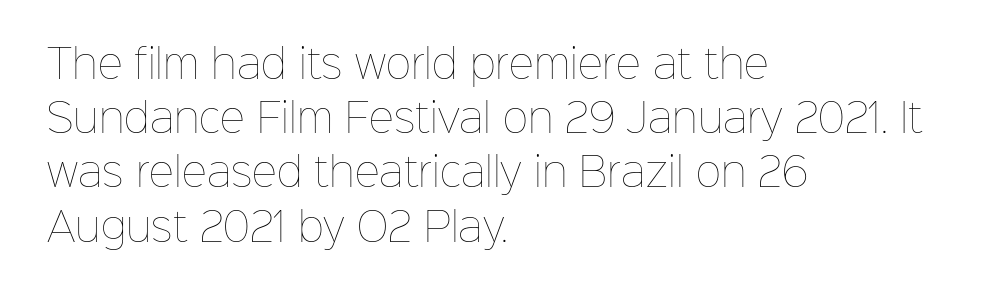
Q: Is the text bold? A: No.
Q: Is the text italic (slanted)? A: No, it is upright.
Q: Is the text underlined? A: No.
Q: How is the paragraph aligned? A: Left-aligned.
Q: Is the spacing between letters normal or unusually wide? A: Normal.
Q: Is the spacing between lines tight, normal or loose? A: Normal.
Q: Width (condensed, normal, or wide)? A: Normal.
Q: Stroke contrast? A: Low.
Q: x-height? A: Medium.
Q: Monospaced? A: No.
